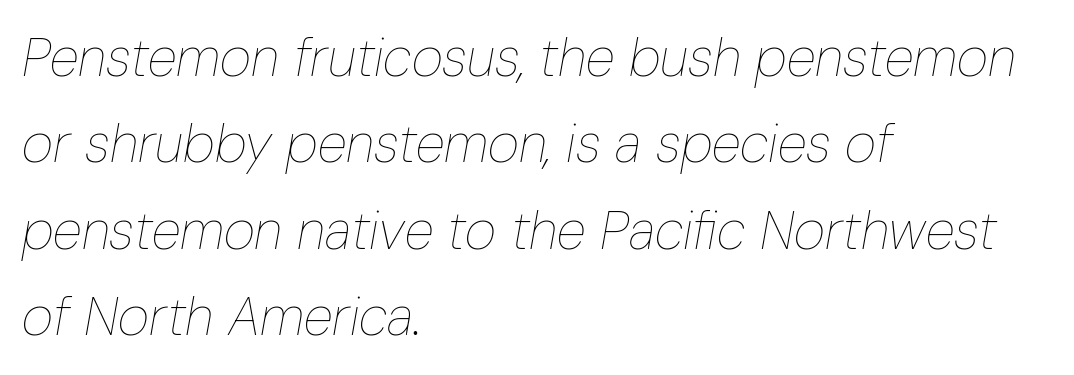
Horizontally, the lines are justified to the leading edge only. Compared with a typical body face, this is equally light or lighter still. When letters slant like this, we call the style italic. Evenly set lines give the paragraph a standard silhouette. The line texture is even and compact thanks to regular tracking.
